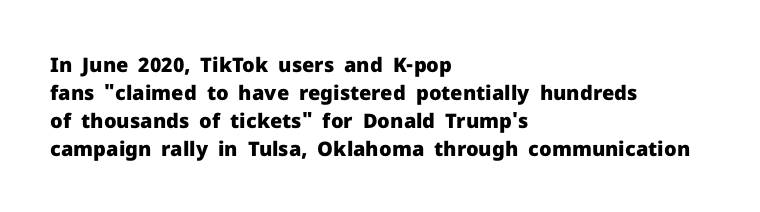
Q: Is the text bold? A: Yes.
Q: Is the text italic (slanted)? A: No, it is upright.
Q: Is the text underlined? A: No.
Q: How is the paragraph aligned? A: Left-aligned.
Q: Is the spacing between letters normal or unusually wide? A: Normal.
Q: Is the spacing between lines tight, normal or loose? A: Normal.
